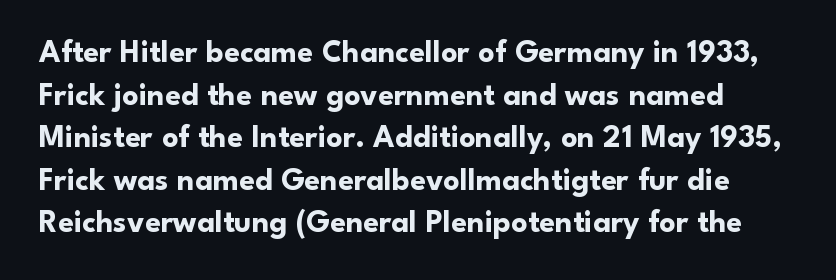
The image shows 32 px bold sans-serif type, upright; set normal line spacing (1.33x), normal letter spacing, not underlined; low stroke contrast and a small x-height.
